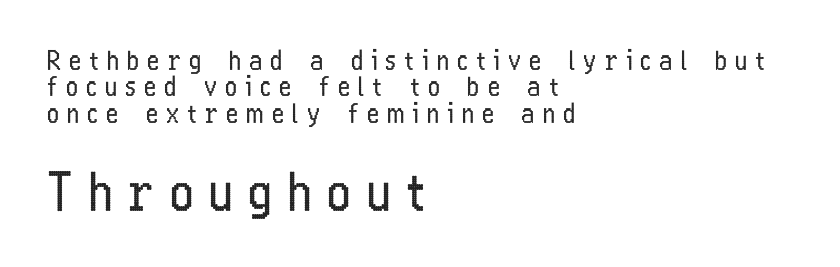
The baseline area is clear. Do the characters align in a grid? No, the font is proportional. There is plenty of visible air inserted between adjacent glyphs. Horizontal bands of white between lines are thin slivers. Two sizes are in play, and the larger belongs to the second block.
